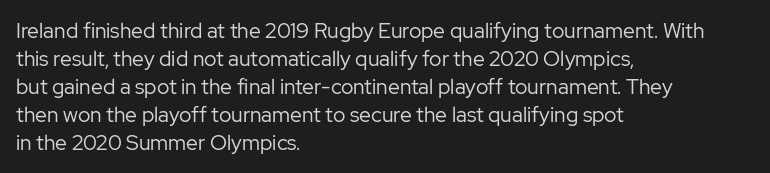
The paragraph has a hard left edge and a soft right edge. Rows of type keep a routine distance in the vertical direction. The letters sit at their default tracking, neither squeezed nor spread. Posture: vertical.
